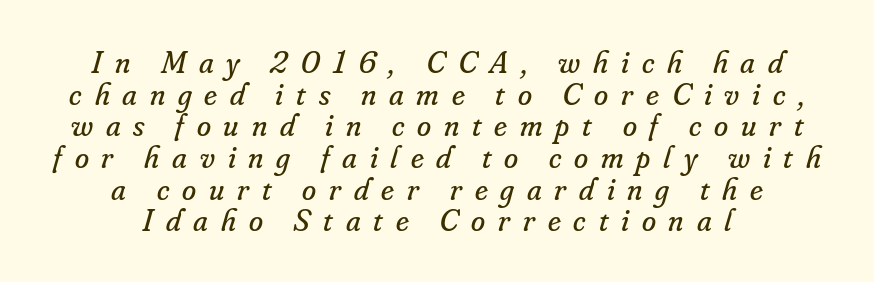
The image shows 32 px regular-weight serif type, italic (leaning right); set centered, tight line spacing (0.99x), unusually wide letter spacing (+0.4 em), not underlined; low stroke contrast and a small x-height.
